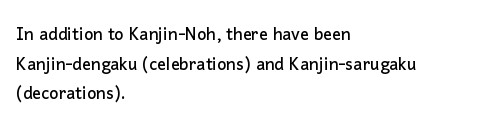
Q: Is the text italic (slanted)? A: No, it is upright.
Q: Is the text underlined? A: No.
Q: How is the paragraph aligned? A: Left-aligned.
Q: Is the spacing between letters normal or unusually wide? A: Normal.
Q: Is the spacing between lines tight, normal or loose? A: Normal.
